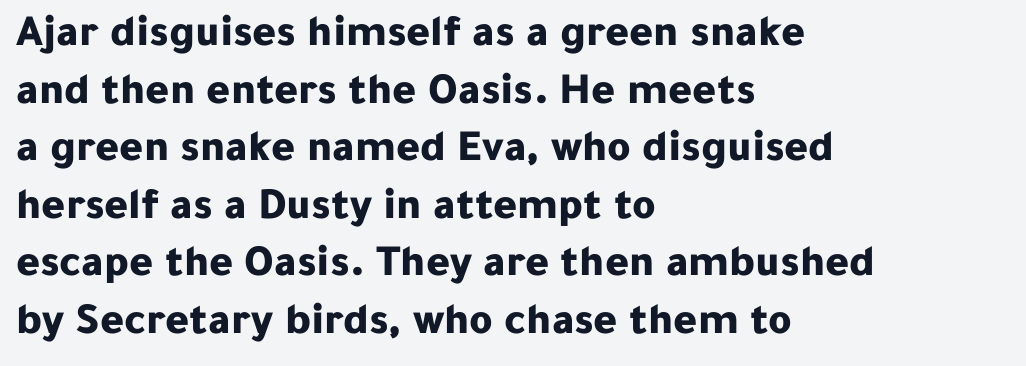
{"serif": "no", "italic": "no", "bold": "yes", "weight": "bold", "width": "normal", "stroke_contrast": "low", "x_height": "medium", "monospaced": "no", "underline": "no", "align": "left", "line_spacing": "normal", "line_spacing_ratio": 1.28, "letter_spacing": "normal", "letter_spacing_em": 0.0, "glyph_px": 45}
